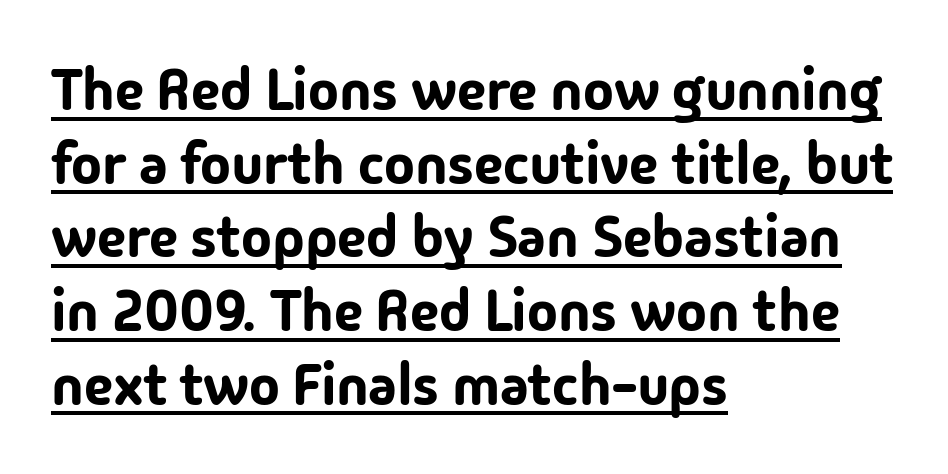
{"serif": "no", "italic": "no", "width": "normal", "stroke_contrast": "low", "x_height": "medium", "monospaced": "no", "underline": "yes", "align": "left", "line_spacing": "normal", "line_spacing_ratio": 1.27, "letter_spacing": "normal", "letter_spacing_em": 0.0, "glyph_px": 58}
